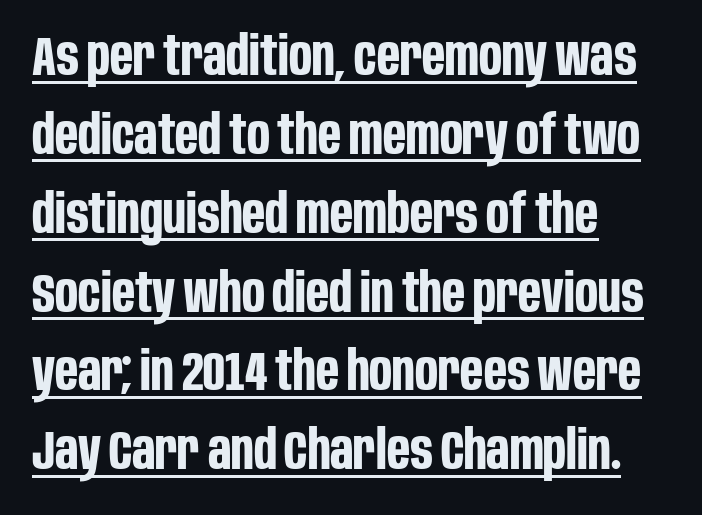
Q: Is the text bold? A: Yes.
Q: Is the text italic (slanted)? A: No, it is upright.
Q: Is the typeface a serif or a sans-serif typeface? A: Sans-serif.
Q: Is the text underlined? A: Yes.
Q: How is the paragraph aligned? A: Left-aligned.
Q: Is the spacing between letters normal or unusually wide? A: Normal.
Q: Is the spacing between lines tight, normal or loose? A: Normal.
Q: Width (condensed, normal, or wide)? A: Condensed.
Q: Stroke contrast? A: Low.
Q: x-height? A: Large.
Q: Monospaced? A: No.
